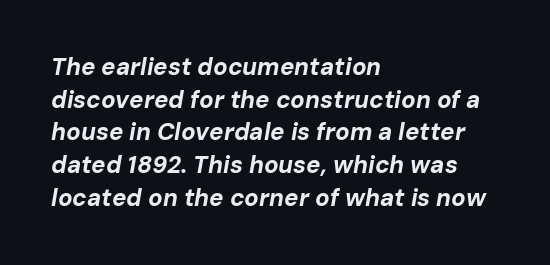
The image shows 24 px bold type, italic (leaning right); set left-aligned, normal line spacing (1.36x), normal letter spacing, not underlined.
